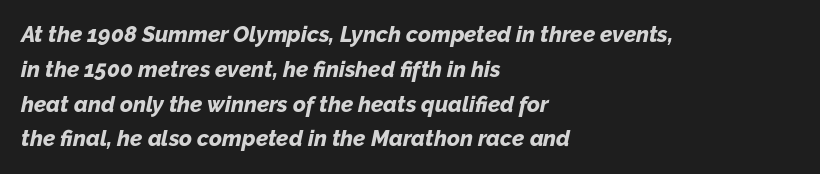
{"italic": "yes", "lean": "right", "slant_degrees": 12, "bold": "yes", "underline": "no", "align": "left", "line_spacing": "normal", "line_spacing_ratio": 1.58, "letter_spacing": "normal", "letter_spacing_em": 0.0, "glyph_px": 22}
